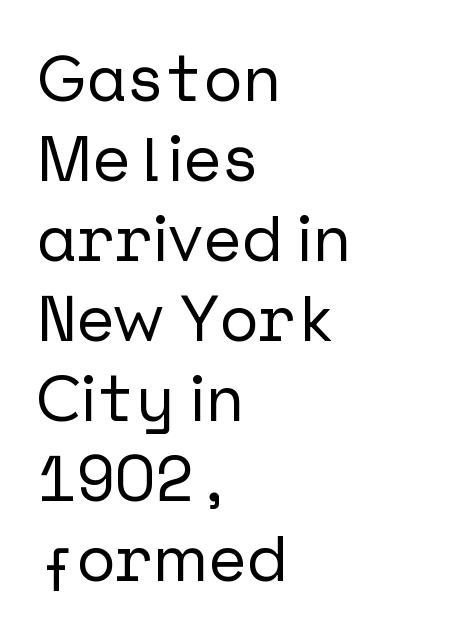
Caption: standard tracking, unaltered. The baseline area is clear. The rag falls on the right side of this text block. The lettering stays uniformly vertical, giving the passage a roman look. This is sans-serif lettering, the kind often seen on screens and signage.
